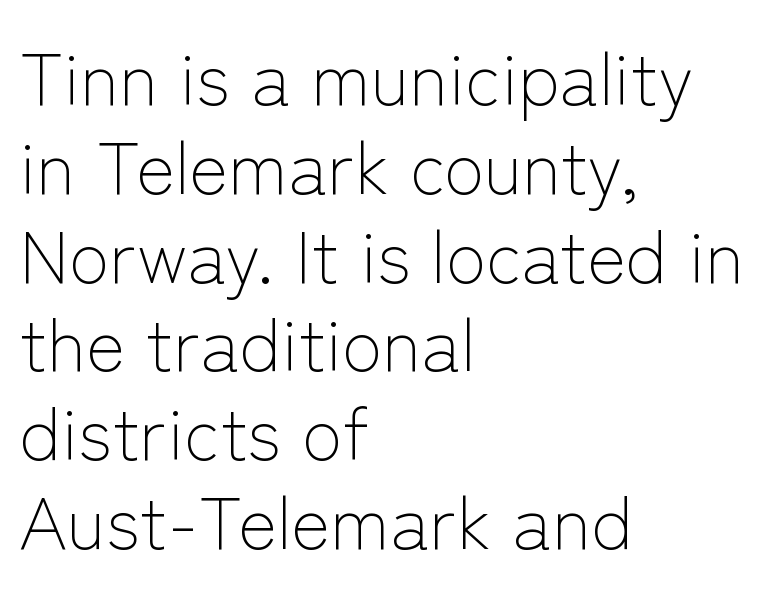
The image shows 74 px light sans-serif type, upright; set left-aligned, line spacing 1.2x, normal letter spacing, not underlined; low stroke contrast and a medium x-height.
